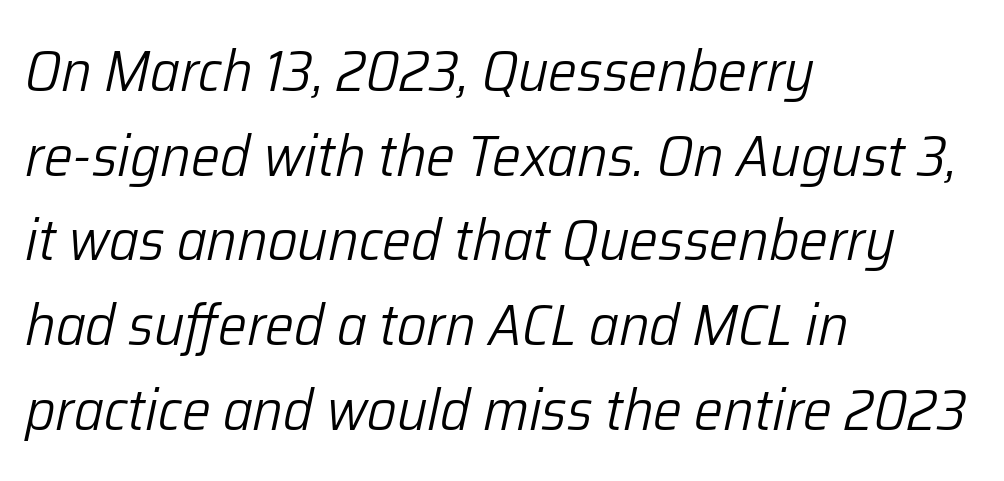
Q: Is the text bold? A: No.
Q: Is the text italic (slanted)? A: Yes, it leans right by about 12 degrees.
Q: Is the text underlined? A: No.
Q: How is the paragraph aligned? A: Left-aligned.
Q: Is the spacing between letters normal or unusually wide? A: Normal.
Q: Is the spacing between lines tight, normal or loose? A: Normal.
Q: Width (condensed, normal, or wide)? A: Normal.
Q: Stroke contrast? A: Low.
Q: x-height? A: Medium.
Q: Monospaced? A: No.
